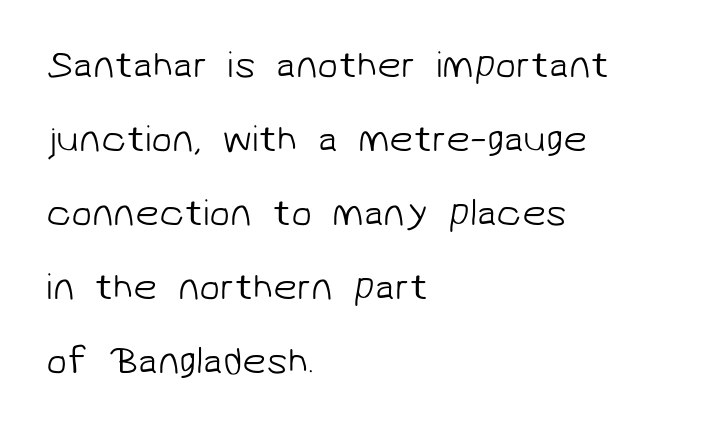
{"serif": "no", "bold": "no", "weight": "light", "width": "normal", "stroke_contrast": "low", "x_height": "medium", "monospaced": "no", "underline": "no", "align": "left", "line_spacing": "loose", "line_spacing_ratio": 1.95, "letter_spacing": "normal", "letter_spacing_em": 0.0, "glyph_px": 38}
